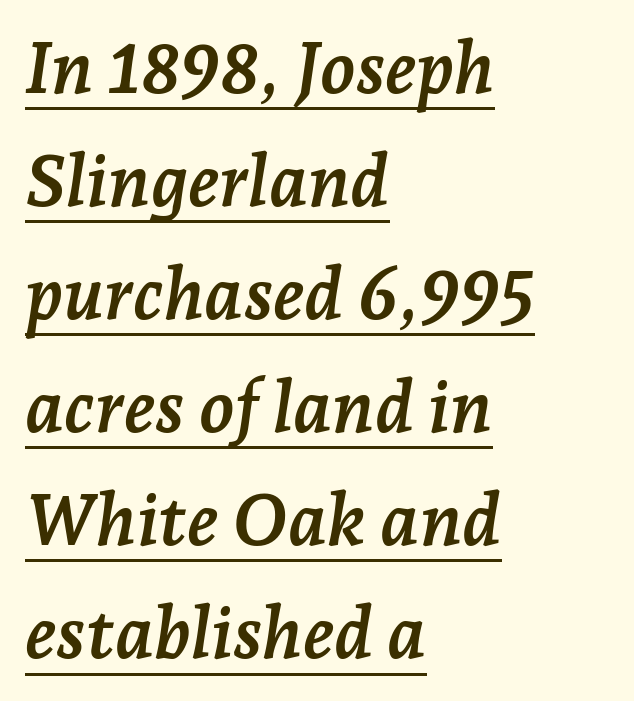
Q: Is the text bold? A: Yes.
Q: Is the text italic (slanted)? A: Yes, it leans right by about 7 degrees.
Q: Is the typeface a serif or a sans-serif typeface? A: Serif.
Q: Is the text underlined? A: Yes.
Q: How is the paragraph aligned? A: Left-aligned.
Q: Is the spacing between letters normal or unusually wide? A: Normal.
Q: Is the spacing between lines tight, normal or loose? A: Normal.
Q: Width (condensed, normal, or wide)? A: Normal.
Q: Stroke contrast? A: Low.
Q: x-height? A: Medium.
Q: Monospaced? A: No.
